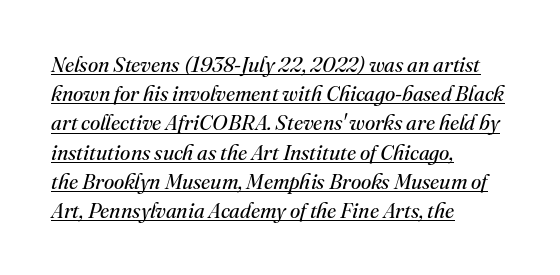
The image shows 21 px text type, italic (leaning right); set left-aligned, normal line spacing (1.39x), normal letter spacing, underlined.
